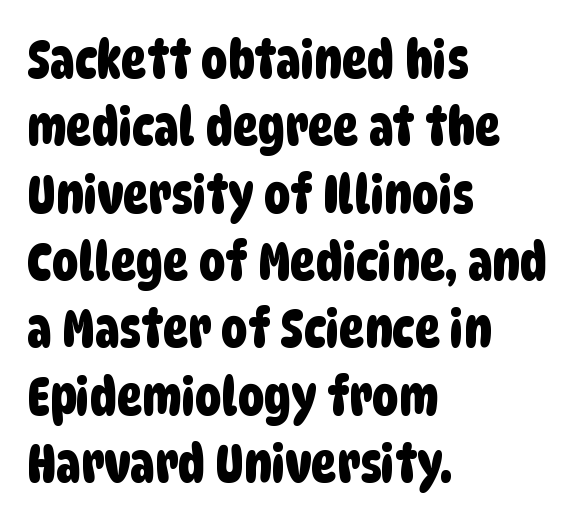
The leading is moderate, giving the passage an even texture. The line texture is even and compact thanks to regular tracking. This is sans-serif lettering, the kind often seen on screens and signage. Caption: multi-line text, flush left, ragged right. The foot of each line stays bare and open.
